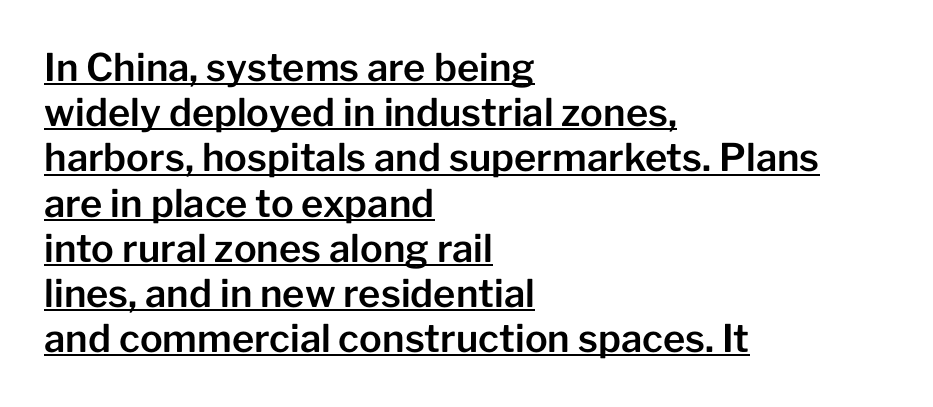
{"serif": "no", "italic": "no", "width": "normal", "stroke_contrast": "low", "x_height": "medium", "monospaced": "no", "underline": "yes", "align": "left", "line_spacing_ratio": 1.19, "letter_spacing": "normal", "letter_spacing_em": 0.0, "glyph_px": 38}
